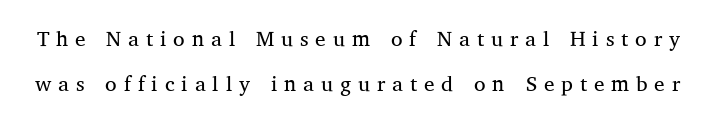
{"italic": "no", "bold": "no", "underline": "no", "line_spacing": "loose", "line_spacing_ratio": 2.12, "letter_spacing": "wide", "letter_spacing_em": 0.33, "glyph_px": 21}
